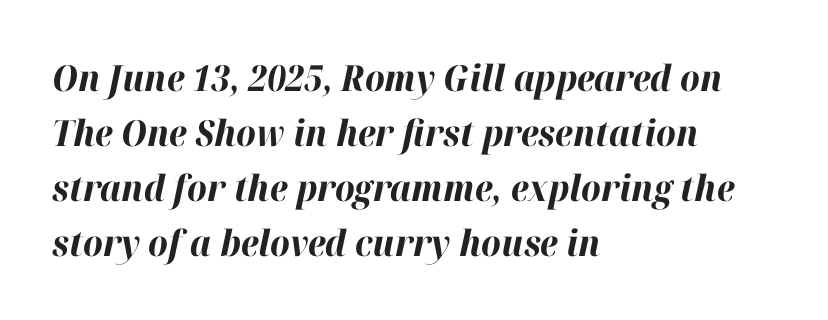
The image shows 36 px bold type, italic (leaning right); set left-aligned, normal line spacing (1.53x), normal letter spacing, not underlined; high stroke contrast and a medium x-height.
